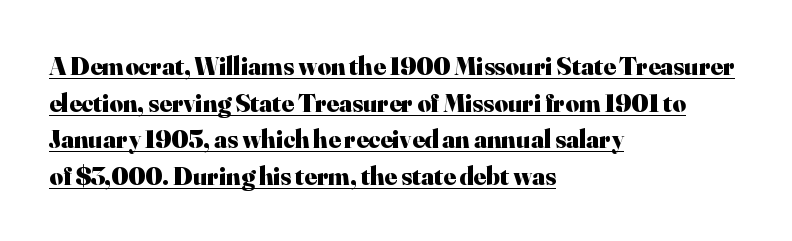
The image shows 26 px bold type, upright; set left-aligned, normal line spacing (1.41x), normal letter spacing, underlined.
